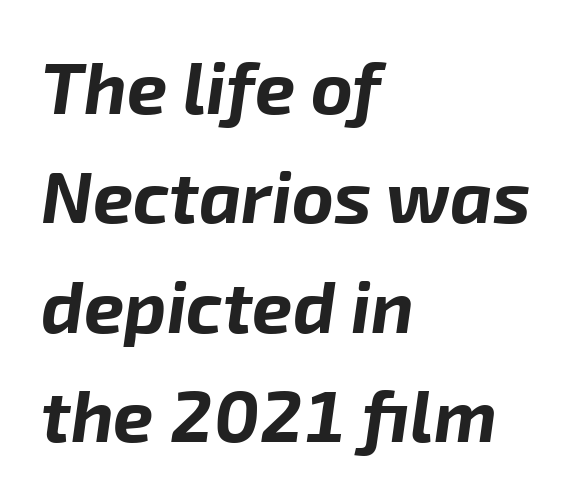
If you measured baseline to baseline, you'd find a middling distance. A typesetter would mark this as italic. How heavy is the stroke? Heavy — this is a bold. Notice how the passage keeps a crisp vertical edge on the left only. Proportional: the letters do not fall into vertical columns.
